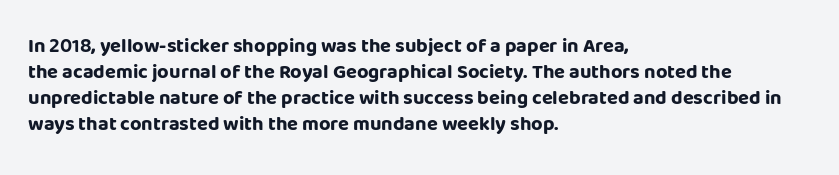
The lettering holds an erect, upright posture throughout. The text block is weighted toward the left margin, trailing off unevenly rightward. The strokes are fattened all the way to bold. Bare-footed words on every line.
